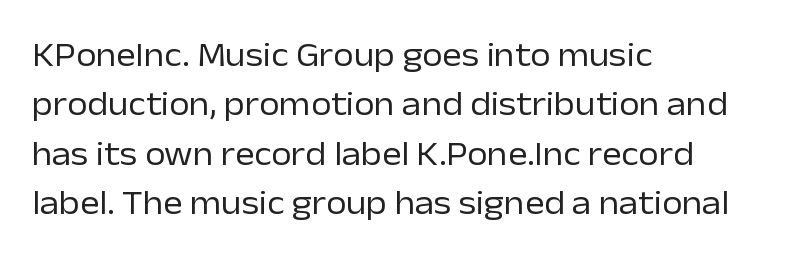
Normally led — the rows are evenly, conventionally spaced. Compared with a typical body face, this is equally light or lighter still. Is this a sans? Yes — the strokes have no serifs. The tracking reads as untouched default to a designer's eye.
